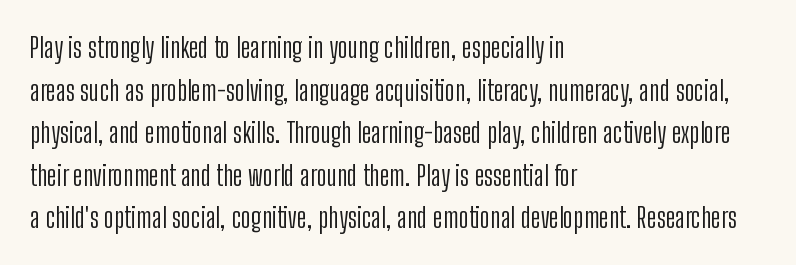
{"serif": "no", "italic": "no", "bold": "no", "weight": "light", "width": "condensed", "stroke_contrast": "low", "x_height": "medium", "monospaced": "no", "underline": "no", "align": "left", "line_spacing": "normal", "line_spacing_ratio": 1.52, "letter_spacing": "normal", "letter_spacing_em": 0.0, "glyph_px": 28}
